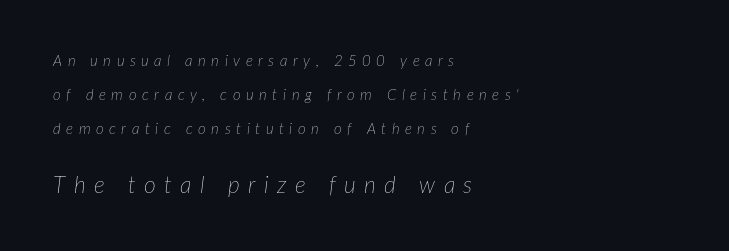
Observe the lean: these are italic letterforms. Unmarked baselines from the first word to the last. Here the second block reads like a headline and the first like body copy. The line texture is sparse and dotted thanks to wide tracking. The rag falls on the right side of this text block.
